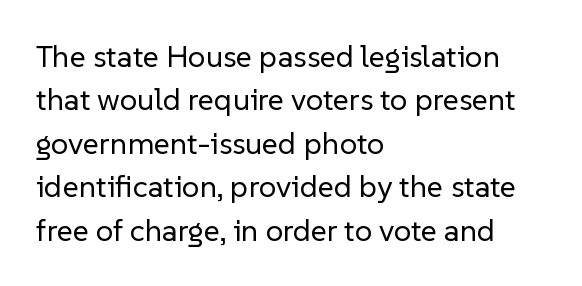
{"serif": "no", "italic": "no", "bold": "no", "weight": "regular", "width": "normal", "stroke_contrast": "low", "x_height": "medium", "monospaced": "no", "underline": "no", "align": "left", "line_spacing": "normal", "line_spacing_ratio": 1.4, "letter_spacing": "normal", "letter_spacing_em": 0.0, "glyph_px": 31}
